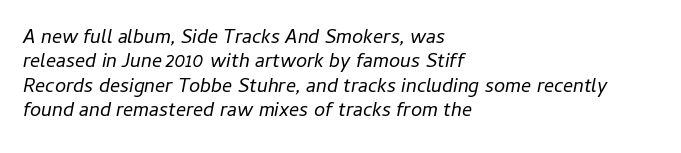
The image shows 20 px text type, italic (leaning right); set left-aligned, line spacing 1.22x, normal letter spacing, not underlined.
